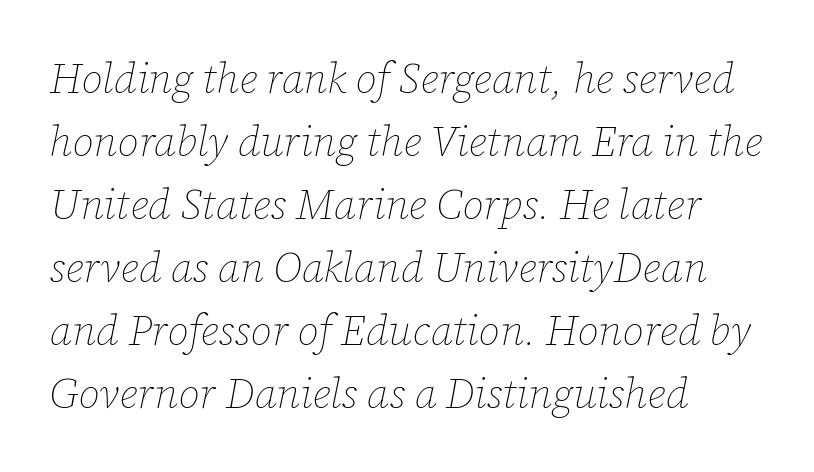
The image shows 42 px thin type, italic (leaning right); set left-aligned, normal line spacing (1.5x), normal letter spacing, not underlined; low stroke contrast and a medium x-height.
